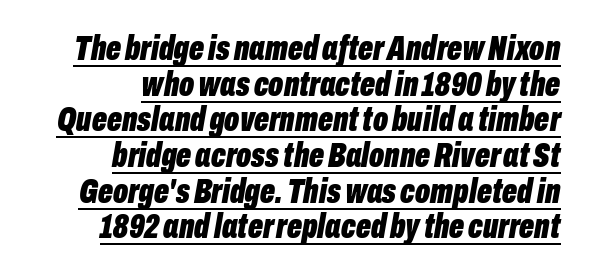
{"italic": "yes", "lean": "right", "slant_degrees": 10, "bold": "yes", "weight": "bold", "width": "condensed", "stroke_contrast": "low", "x_height": "medium", "monospaced": "no", "underline": "yes", "align": "right", "line_spacing": "tight", "line_spacing_ratio": 1.02, "letter_spacing": "normal", "letter_spacing_em": 0.0, "glyph_px": 35}
